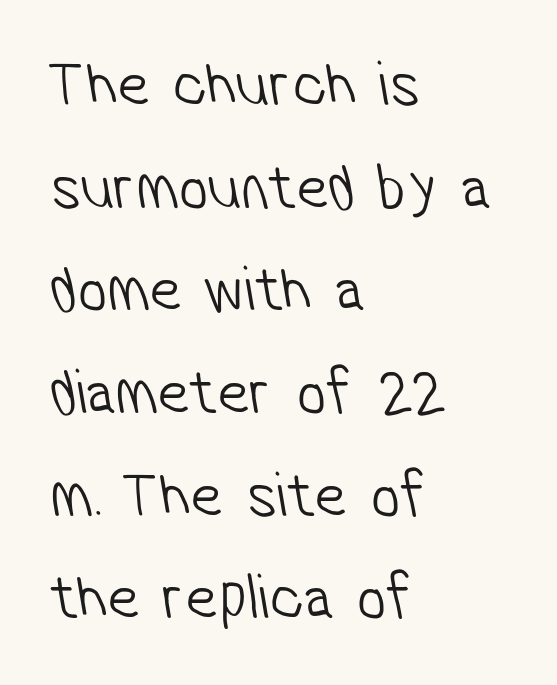
{"serif": "no", "bold": "no", "weight": "light", "width": "condensed", "stroke_contrast": "low", "x_height": "medium", "monospaced": "no", "underline": "no", "align": "left", "line_spacing": "normal", "line_spacing_ratio": 1.58, "letter_spacing": "normal", "letter_spacing_em": 0.0, "glyph_px": 65}
